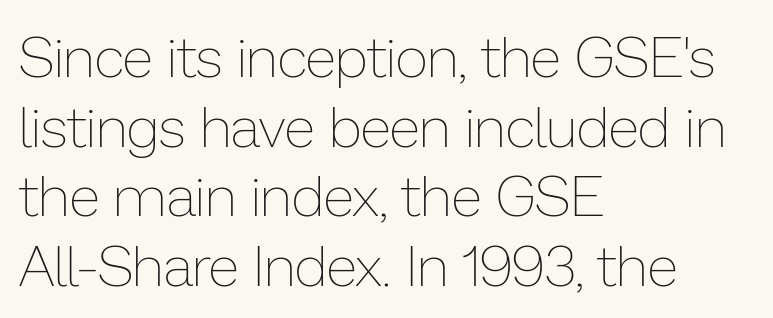
Is the letter spacing exaggerated? No — it looks like the ordinary default. No chunkiness to these letters — they're not bold. The space beneath each line is pristine and unruled. Is there any slant? The stems are plumb. Think of a printed novel: that variable character pitch is what you see here. A classic flush-left, rag-right setting is used for this passage.
